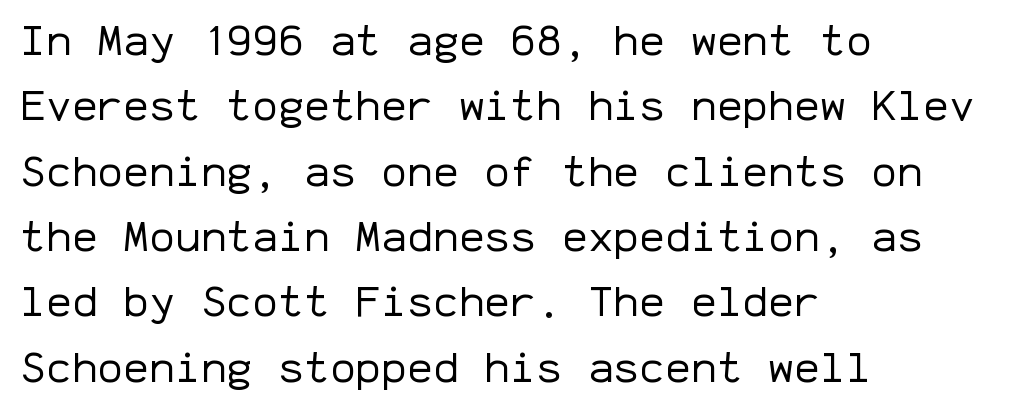
Italic? Not at all — the glyphs are vertical. The space directly below the letters is spotless. No feet cap the strokes, marking this as sans-serif type. Summary of vertical rhythm: regular, with standard interline spacing. The tracking reads as untouched default to a designer's eye. A classic flush-left, rag-right setting is used for this passage.
